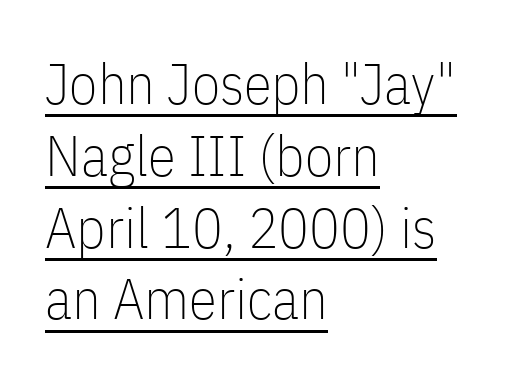
Q: Is the text bold? A: No.
Q: Is the text italic (slanted)? A: No, it is upright.
Q: Is the typeface a serif or a sans-serif typeface? A: Sans-serif.
Q: Is the text underlined? A: Yes.
Q: How is the paragraph aligned? A: Left-aligned.
Q: Is the spacing between letters normal or unusually wide? A: Normal.
Q: Is the spacing between lines tight, normal or loose? A: Normal.
Q: Width (condensed, normal, or wide)? A: Condensed.
Q: Stroke contrast? A: Low.
Q: x-height? A: Medium.
Q: Monospaced? A: No.
